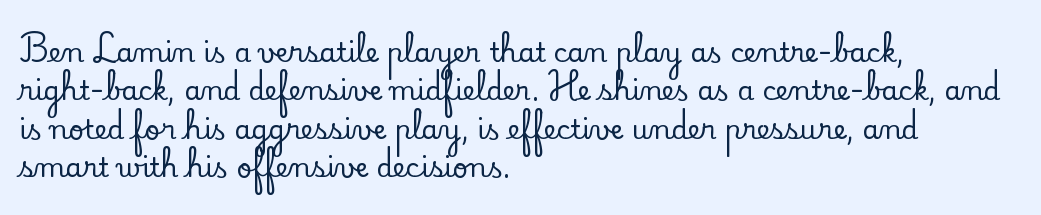
{"italic": "no", "underline": "no", "align": "left", "line_spacing": "normal", "line_spacing_ratio": 1.42, "letter_spacing": "normal", "letter_spacing_em": 0.0, "glyph_px": 27}
